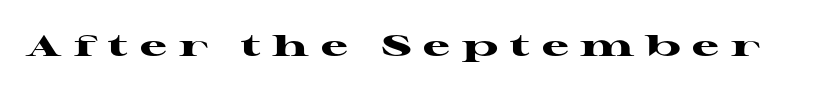
Do the characters align in a grid? No, the font is proportional. Letter spacing: wide. No word sits above an underline. The passage shown is emphatically bold.
